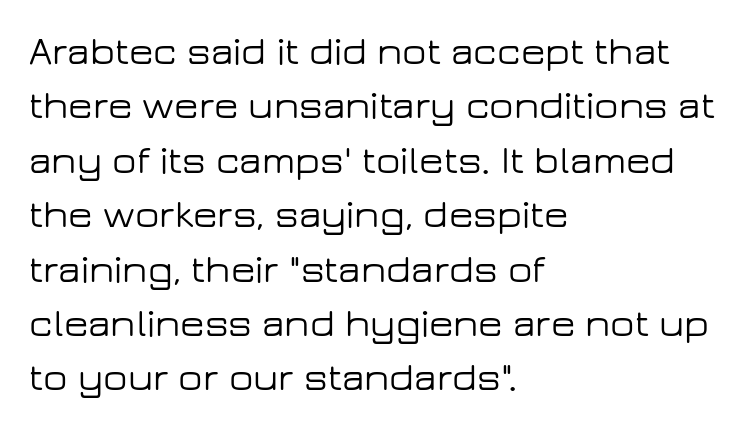
Think of a printed novel: that variable character pitch is what you see here. A typesetter would call this zero additional tracking. What kind of face is this? One without serifs — a sans. A student would call this left alignment; a typographer would say flush left, rag right.
